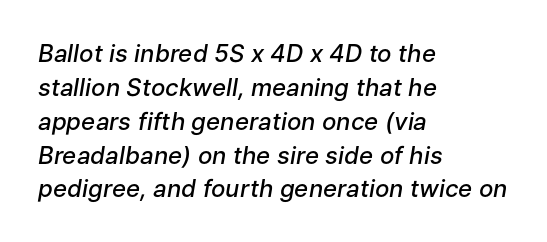
{"italic": "yes", "lean": "right", "slant_degrees": 9, "bold": "semi", "underline": "no", "align": "left", "line_spacing": "normal", "line_spacing_ratio": 1.41, "letter_spacing": "normal", "letter_spacing_em": 0.0, "glyph_px": 24}
